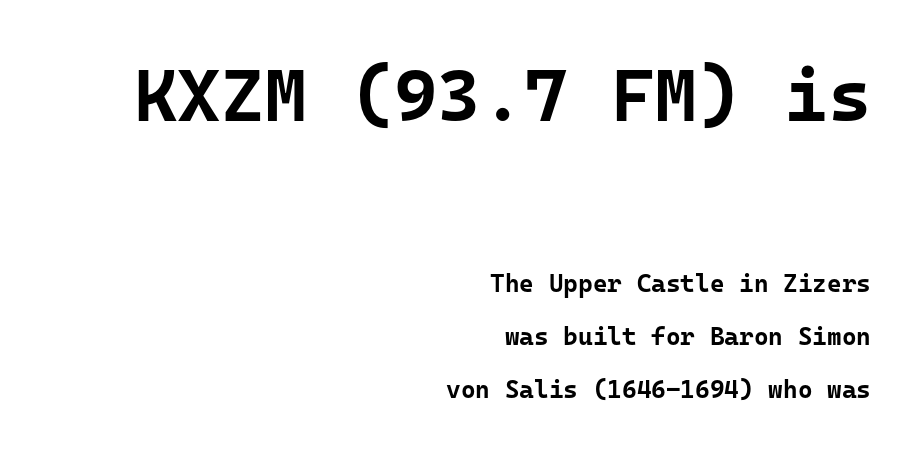
Each letter, wide or thin by design, is forced into the same width here. Letterform terminals end flat and unadorned throughout the passage. The leading is generous, giving the passage an open texture. The designer gave the opening block more size than the closing block. The baseline area is clear.
